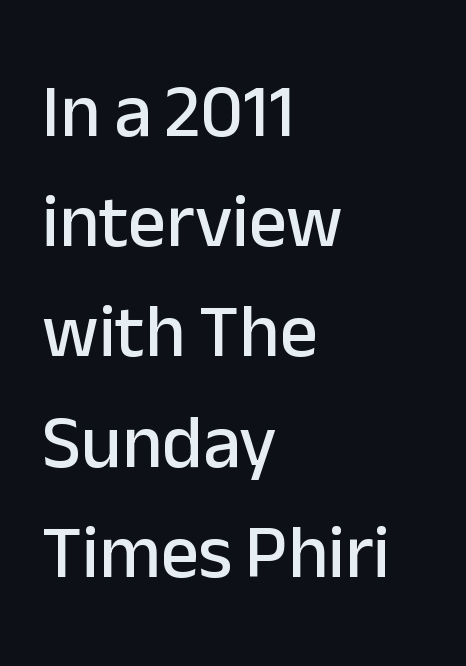
This sample uses plain, unmodified letter spacing. Proportional: the letters do not fall into vertical columns. Type without underlining. Typographically, this falls in the sans-serif category. These lines are set flush left with a ragged right edge. The designer left line spacing at the default.
